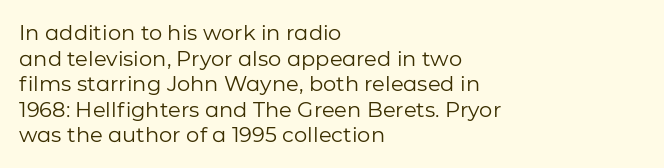
{"italic": "no", "bold": "no", "underline": "no", "align": "left", "line_spacing_ratio": 1.22, "letter_spacing": "normal", "letter_spacing_em": 0.0, "glyph_px": 21}
